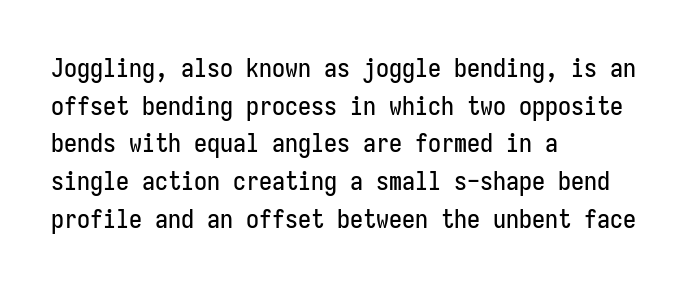
Which margin do the lines hug? The left one — the right edge is uneven. This sample uses plain, unmodified letter spacing. Glance below the letters and you will spot only blank space. Baseline-to-baseline distance is the conventional proportion of letter height.
